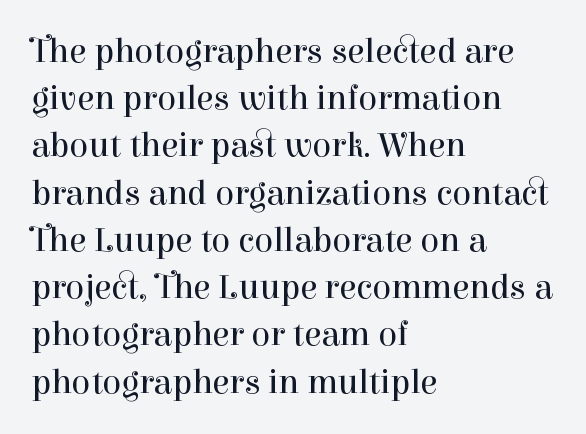
{"serif": "yes", "italic": "no", "bold": "no", "weight": "regular", "width": "normal", "stroke_contrast": "high", "x_height": "medium", "monospaced": "no", "underline": "no", "align": "left", "line_spacing": "normal", "line_spacing_ratio": 1.35, "letter_spacing": "normal", "letter_spacing_em": 0.0, "glyph_px": 35}
